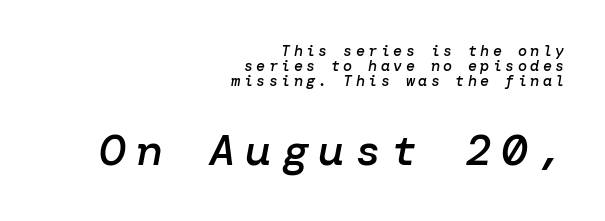
The image shows 44 px semibold type, italic (leaning right); set right-aligned, tight line spacing (1.0x), unusually wide letter spacing (+0.23 em), not underlined; the second (bottom) block is 2.93x larger; low stroke contrast and a medium x-height.
